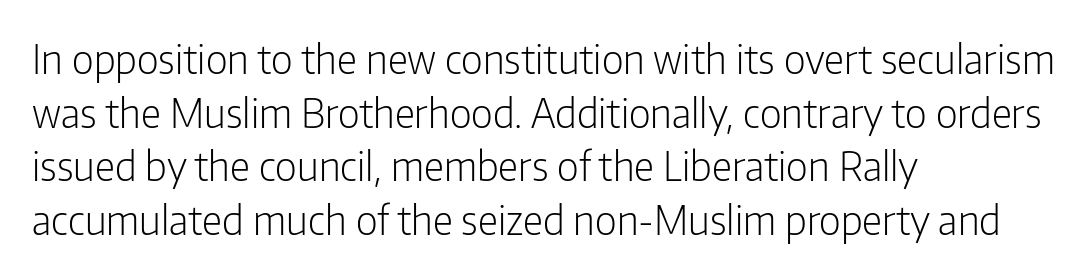
Q: Is the text bold? A: No.
Q: Is the text italic (slanted)? A: No, it is upright.
Q: Is the typeface a serif or a sans-serif typeface? A: Sans-serif.
Q: Is the text underlined? A: No.
Q: How is the paragraph aligned? A: Left-aligned.
Q: Is the spacing between letters normal or unusually wide? A: Normal.
Q: Is the spacing between lines tight, normal or loose? A: Normal.
Q: Width (condensed, normal, or wide)? A: Condensed.
Q: Stroke contrast? A: Low.
Q: x-height? A: Medium.
Q: Monospaced? A: No.
